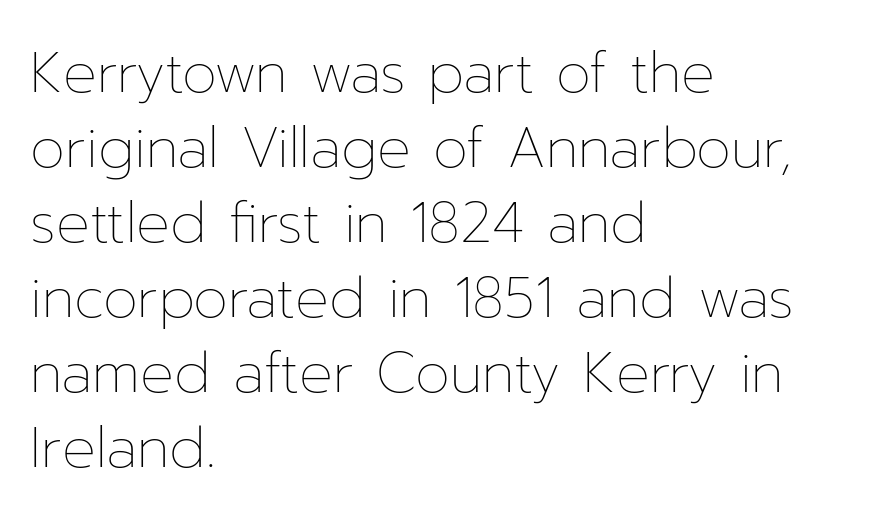
Q: Is the text bold? A: No.
Q: Is the text italic (slanted)? A: No, it is upright.
Q: Is the text underlined? A: No.
Q: How is the paragraph aligned? A: Left-aligned.
Q: Is the spacing between letters normal or unusually wide? A: Normal.
Q: Is the spacing between lines tight, normal or loose? A: Normal.
Q: Width (condensed, normal, or wide)? A: Normal.
Q: Stroke contrast? A: Low.
Q: x-height? A: Medium.
Q: Monospaced? A: No.
